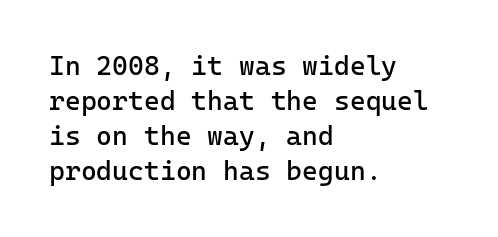
The image shows 27 px text type, upright; set left-aligned, normal line spacing (1.3x), normal letter spacing, not underlined.
